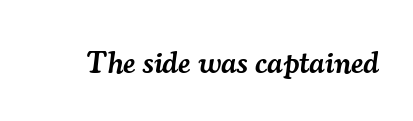
These lines are rendered in a variable-pitch font. Stroke thickness is moderately raised; the sample reads as semibold. What kind of face is this? One with serifs. The tracking reads as untouched default to a designer's eye. The foot of each line stays bare and open. If you drew a line through each stem, it would be angled.
